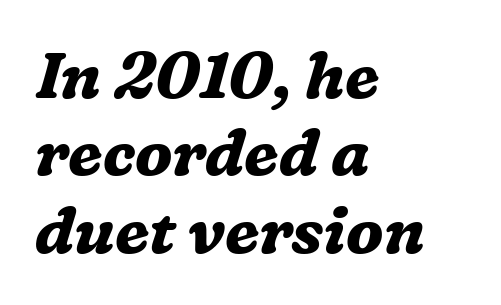
Character widths vary here, with narrow letters taking less room than wide ones. Chunky letters — that's bold for sure. Layout note: lines flush left. Serifs: yes, visible at the terminals of the letterforms.
